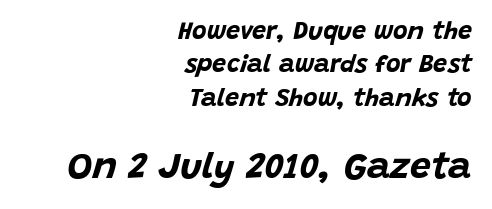
Q: Is the text bold? A: Yes.
Q: Is the text italic (slanted)? A: Yes, it leans right by about 15 degrees.
Q: Is the text underlined? A: No.
Q: How is the paragraph aligned? A: Right-aligned.
Q: Is the spacing between letters normal or unusually wide? A: Normal.
Q: Is the spacing between lines tight, normal or loose? A: Normal.
Q: Which block of text is set in a larger size, the first (top) or the second (bottom)? A: The second (bottom) one.
Q: Width (condensed, normal, or wide)? A: Normal.
Q: Stroke contrast? A: Low.
Q: x-height? A: Large.
Q: Monospaced? A: No.
